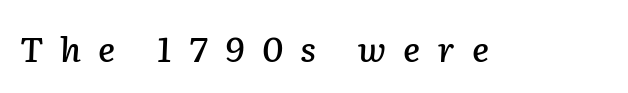
Substantial extra tracking has been applied to these lines. Check the space under the baseline: it is left empty. This is oblique type, the kind used for emphasis or titles. Do the characters align in a grid? No, the font is proportional.
